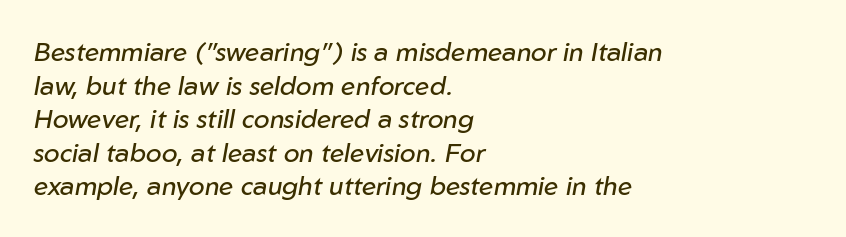
Compared with ordinary roman type, these characters are visibly tilted. Stem width sits at or under what a default text font uses. This rendering uses left alignment, leaving the right contour irregular. The type is set solid horizontally, with unmodified tracking. Horizontal bands of white between lines are of average thickness. Check under the words: just untouched page.
